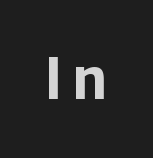
Q: Is the text bold? A: Yes.
Q: Is the text italic (slanted)? A: No, it is upright.
Q: Is the typeface a serif or a sans-serif typeface? A: Sans-serif.
Q: Is the text underlined? A: No.
Q: Width (condensed, normal, or wide)? A: Normal.
Q: Stroke contrast? A: Low.
Q: x-height? A: Medium.
Q: Monospaced? A: No.
